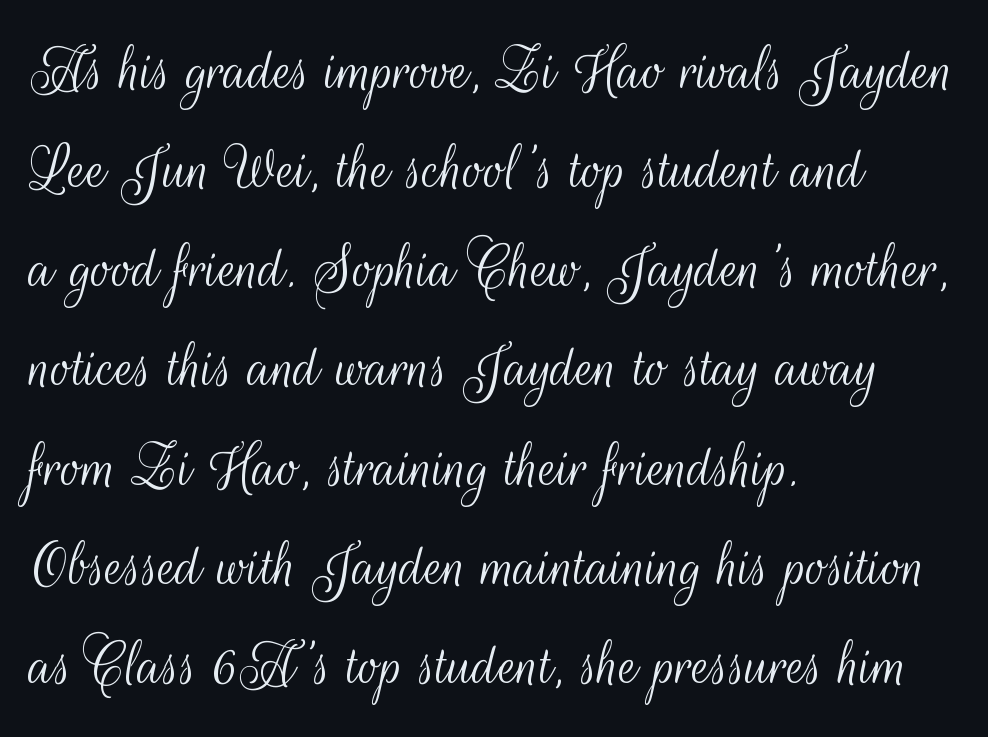
The image shows 67 px light, condensed sans-serif type; set left-aligned, normal line spacing (1.48x), normal letter spacing, not underlined; medium stroke contrast and a small x-height.
